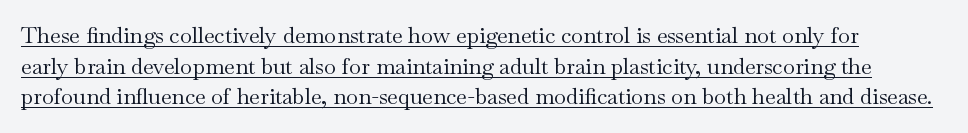
Nope, not italic — everything's standing straight. The face looks like a standard text weight, possibly lighter. The tracking reads as untouched default to a designer's eye. Honestly, the underline is the first thing you notice here. Leading matches the norm, producing a regular column.
